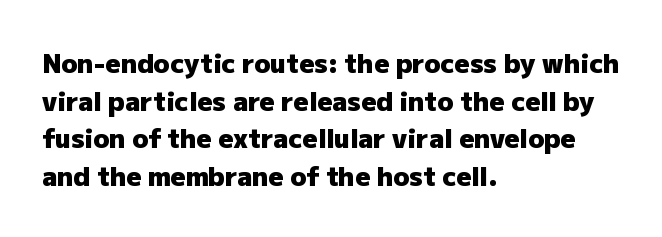
On the weight axis this lands at bold, roughly 700. Words float on clear page, feet unadorned. Interline gaps are of average width in this sample. The rendering keeps characters at their native spacing. In terms of posture, this sample is upright.
